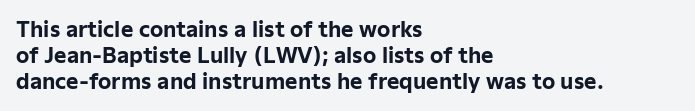
The image shows 21 px bold type, upright; set left-aligned, normal line spacing (1.25x), normal letter spacing, not underlined.
